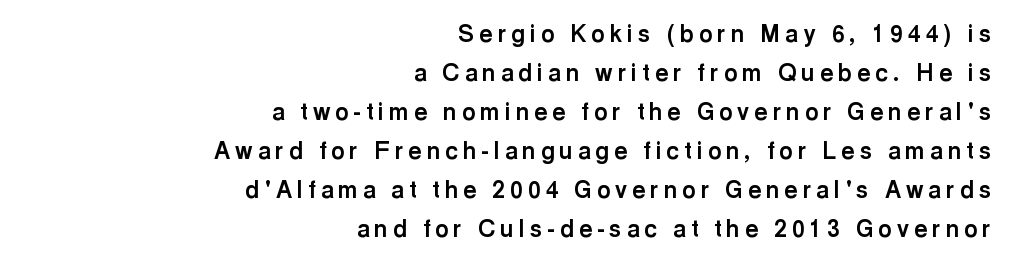
Reading down the block, your eye finds every line finishing at a fixed right position. Ordinary non-slanted type is in use. Caption: expanded tracking, letters set apart. A full-strength bold gives these letters their thick strokes. Leading matches the norm, producing a regular column. Lines of text with bare space underneath.
